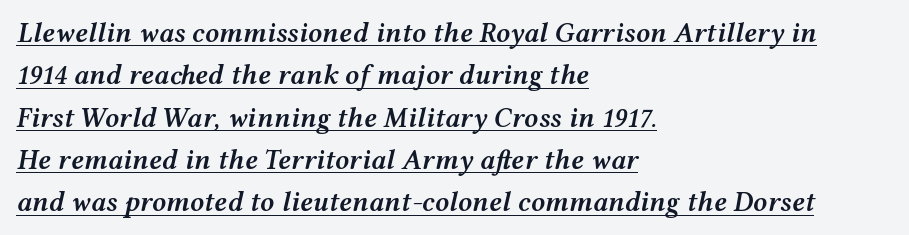
{"italic": "yes", "lean": "right", "slant_degrees": 12, "bold": "semi", "weight": "semibold", "width": "wide", "stroke_contrast": "medium", "x_height": "medium", "monospaced": "no", "underline": "yes", "align": "left", "line_spacing": "normal", "line_spacing_ratio": 1.51, "letter_spacing": "normal", "letter_spacing_em": 0.0, "glyph_px": 28}
